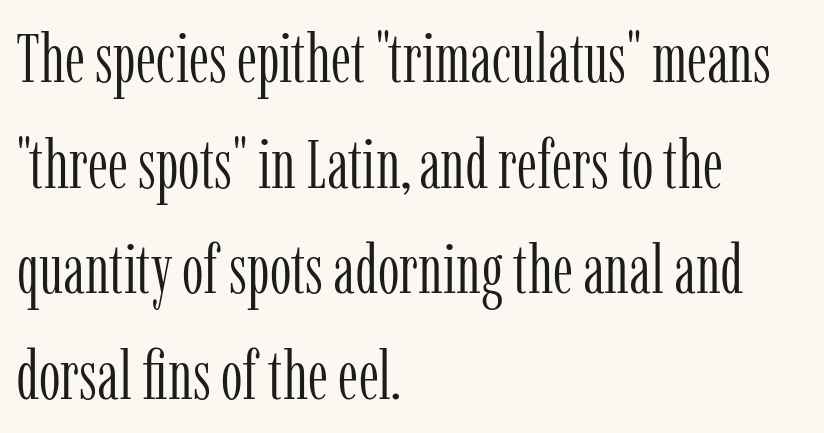
{"serif": "yes", "italic": "no", "bold": "no", "weight": "light", "width": "condensed", "stroke_contrast": "low", "x_height": "medium", "monospaced": "no", "underline": "no", "align": "left", "line_spacing": "normal", "line_spacing_ratio": 1.53, "letter_spacing": "normal", "letter_spacing_em": 0.0, "glyph_px": 69}
